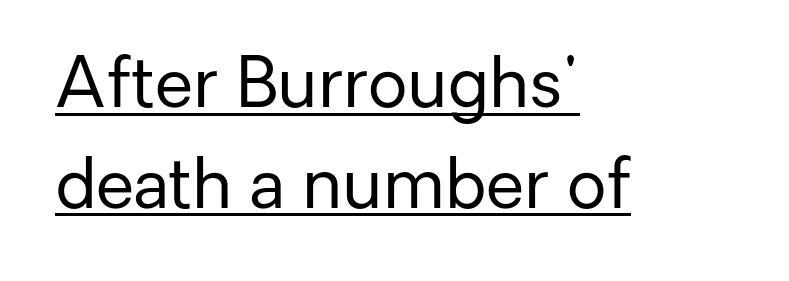
The image shows 69 px regular-weight sans-serif type, upright; set left-aligned, normal line spacing (1.46x), normal letter spacing, underlined; low stroke contrast and a medium x-height.
